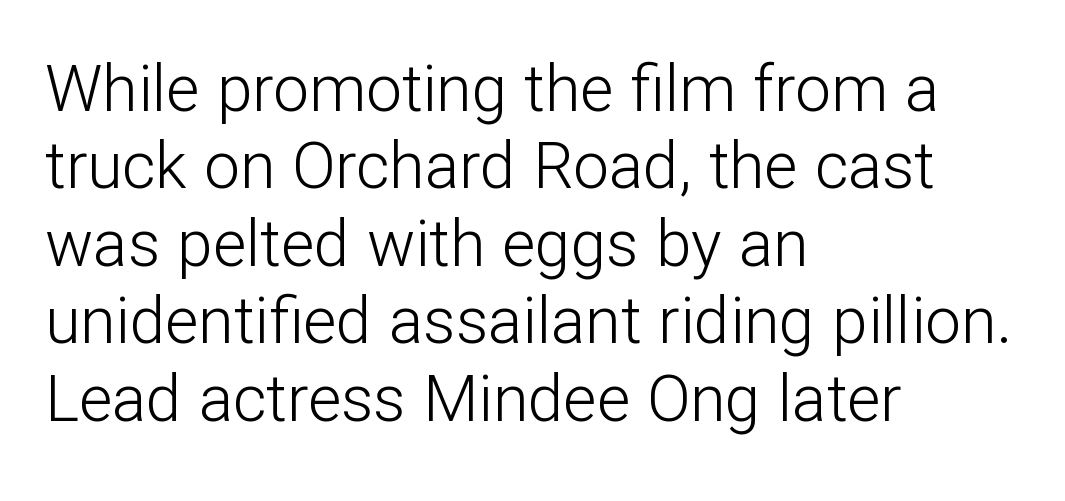
The image shows 64 px light sans-serif type, upright; set left-aligned, line spacing 1.21x, normal letter spacing, not underlined; low stroke contrast and a medium x-height.
